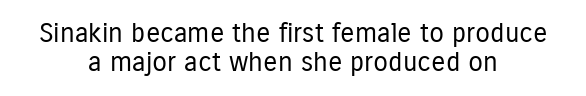
Plain, unruled lines of type. Heft: none added — not bold. Does the lettering tilt? It doesn't — this is upright. Each line is balanced around a shared central axis. The passage shown has conventional tracking throughout. The lines are packed closely together with very little leading.
